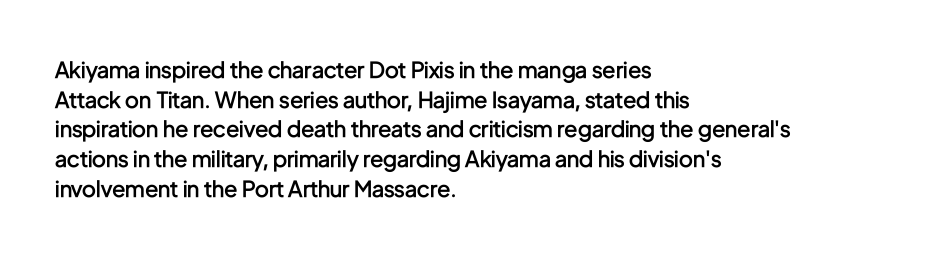
Q: Is the text bold? A: Semi-bold.
Q: Is the text italic (slanted)? A: No, it is upright.
Q: Is the text underlined? A: No.
Q: How is the paragraph aligned? A: Left-aligned.
Q: Is the spacing between letters normal or unusually wide? A: Normal.
Q: Is the spacing between lines tight, normal or loose? A: Normal.
